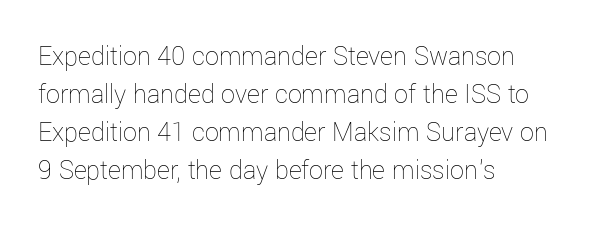
Q: Is the text bold? A: No.
Q: Is the text italic (slanted)? A: No, it is upright.
Q: Is the text underlined? A: No.
Q: How is the paragraph aligned? A: Left-aligned.
Q: Is the spacing between letters normal or unusually wide? A: Normal.
Q: Is the spacing between lines tight, normal or loose? A: Normal.
Q: Width (condensed, normal, or wide)? A: Normal.
Q: Stroke contrast? A: Low.
Q: x-height? A: Medium.
Q: Monospaced? A: No.
